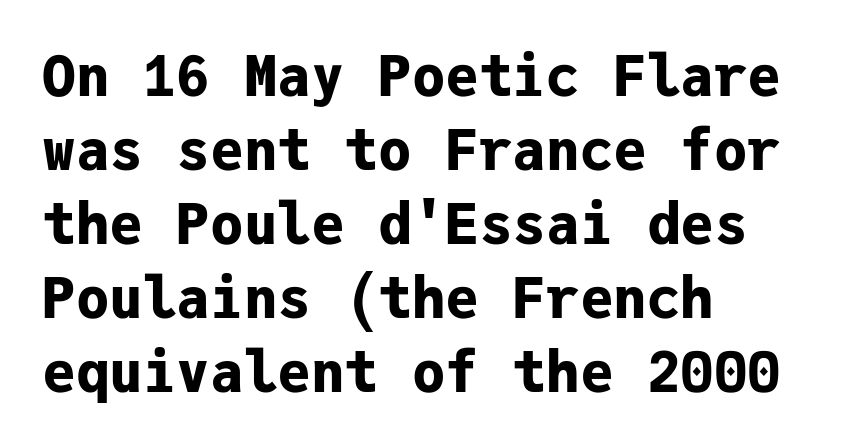
The glyphs in this specimen are sans serif. You could count columns in this text — the font is strictly monospaced. These lines were composed using upright roman letters. Descenders hang freely into open space. Reading down the column, the eye jumps a familiar distance to each next line. If you drew a ruler down the left edge, every line would touch it.
